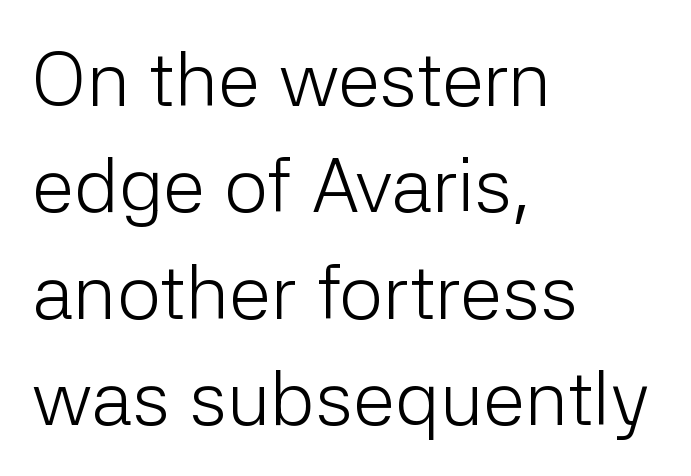
The passage shown is typed in a proportional face where columns would drift. No word sits above an underline. The paragraph has a hard left edge and a soft right edge. Grotesque or geometric, the face here clearly has no serifs. A normal amount of white space separates one row of letters from the next.
